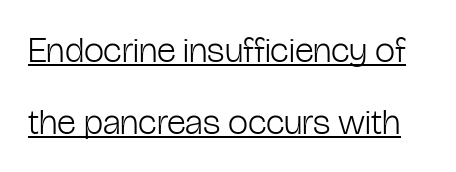
The passage shown has conventional tracking throughout. A continuous stroke trails under the words, as in a hyperlink. Each letter keeps its own natural width here, so spacing adapts to shape. The designer dialed line spacing up above the default. The letters carry no serifs — their stems end cleanly without finishing strokes. Every character sits straight up, as roman type does.
